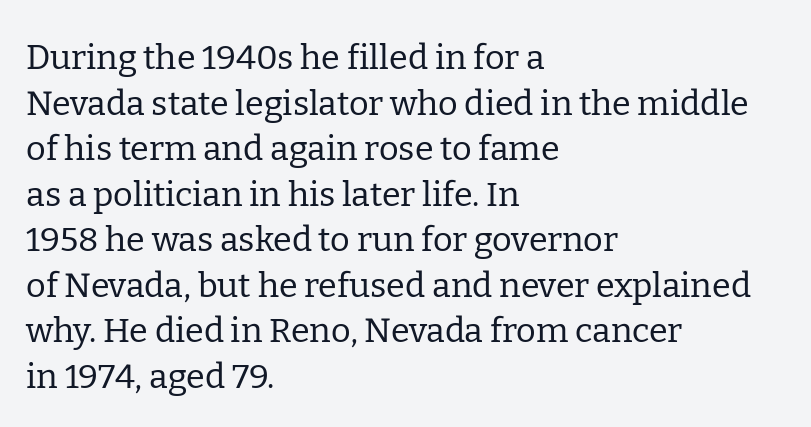
The image shows 34 px regular-weight serif type, upright; set left-aligned, normal line spacing (1.34x), normal letter spacing, not underlined; low stroke contrast and a medium x-height.
